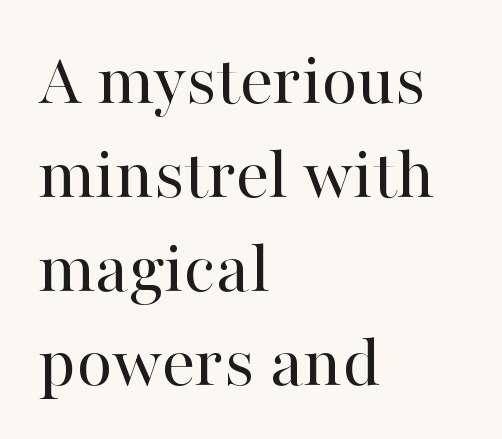
The image shows 74 px regular-weight serif type, upright; set left-aligned, normal line spacing (1.27x), normal letter spacing, not underlined; high stroke contrast and a medium x-height.
